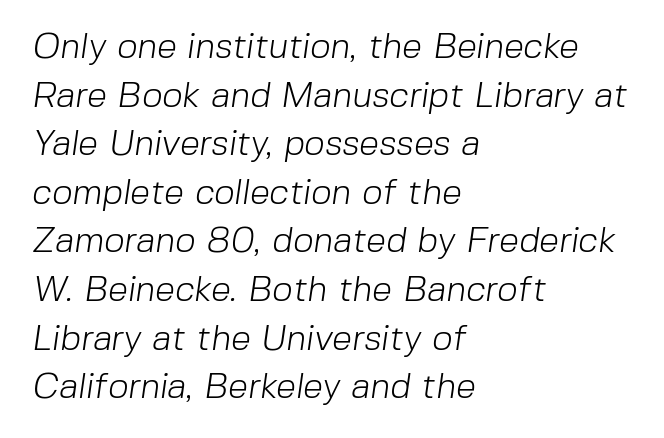
The space directly below the letters is spotless. Look at the bottom of the vertical strokes: they stop flat, with no serifs. These lines are rendered in a variable-pitch font. Leftover space on each line is placed entirely after the last word. The strokes are not fattened; the text isn't bold. Notice how descenders clear the ascenders below comfortably — that's standard leading.
